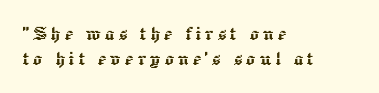
Q: Is the text italic (slanted)? A: No, it is upright.
Q: Is the text underlined? A: No.
Q: How is the paragraph aligned? A: Left-aligned.
Q: Is the spacing between lines tight, normal or loose? A: Tight.
